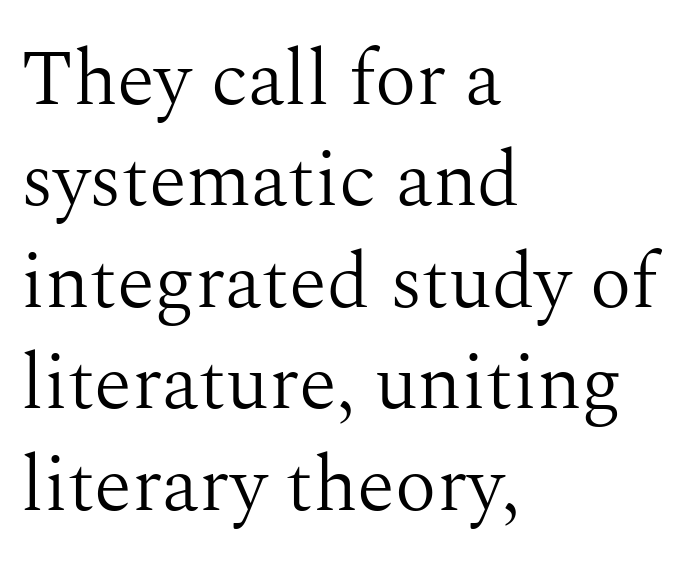
The rendering anchors every line to the left-hand side. Nope, not italic — everything's standing straight. Think of a printed novel: that variable character pitch is what you see here. The face looks like a standard text weight, possibly lighter. This sample keeps an unexceptional amount of space between lines.
